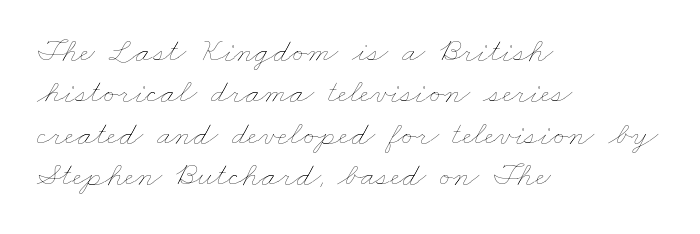
The image shows 34 px thin, wide type; set left-aligned, line spacing 1.22x, normal letter spacing, not underlined; low stroke contrast and a small x-height.
